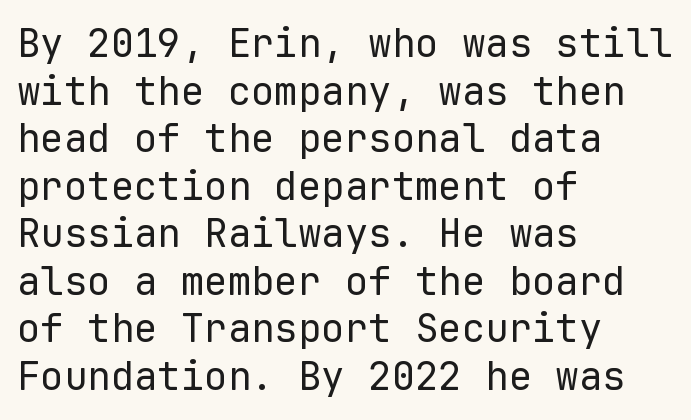
The image shows 39 px regular-weight sans-serif type, upright, monospaced; set left-aligned, line spacing 1.22x, normal letter spacing, not underlined; low stroke contrast and a medium x-height.
